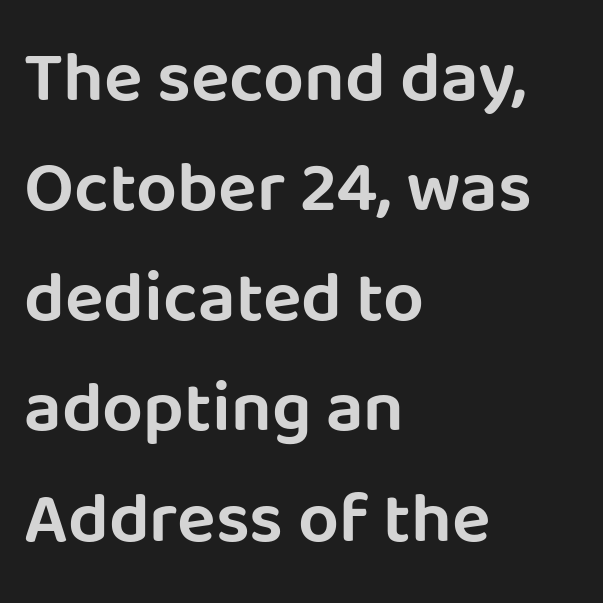
Q: Is the text italic (slanted)? A: No, it is upright.
Q: Is the typeface a serif or a sans-serif typeface? A: Sans-serif.
Q: Is the text underlined? A: No.
Q: How is the paragraph aligned? A: Left-aligned.
Q: Is the spacing between letters normal or unusually wide? A: Normal.
Q: Is the spacing between lines tight, normal or loose? A: Normal.
Q: Width (condensed, normal, or wide)? A: Normal.
Q: Stroke contrast? A: Low.
Q: x-height? A: Large.
Q: Monospaced? A: No.
